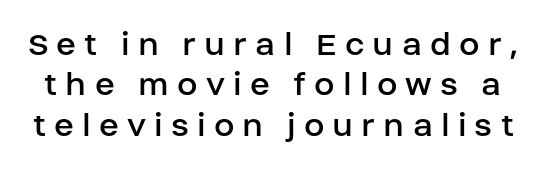
Q: Is the text bold? A: No.
Q: Is the text italic (slanted)? A: No, it is upright.
Q: Is the typeface a serif or a sans-serif typeface? A: Sans-serif.
Q: Is the text underlined? A: No.
Q: Is the spacing between letters normal or unusually wide? A: Unusually wide.
Q: Is the spacing between lines tight, normal or loose? A: Tight.
Q: Width (condensed, normal, or wide)? A: Normal.
Q: Stroke contrast? A: Low.
Q: x-height? A: Large.
Q: Monospaced? A: No.
